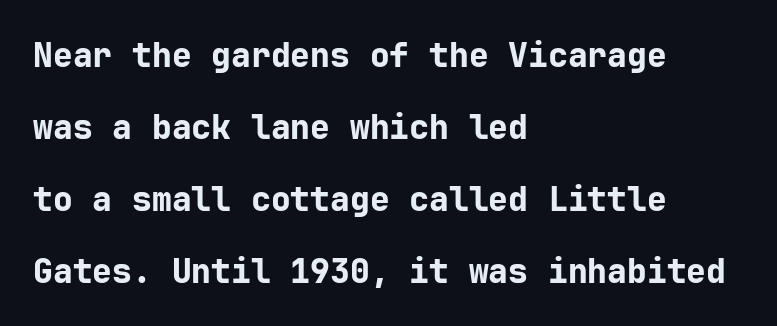
Q: Is the text bold? A: Yes.
Q: Is the text italic (slanted)? A: No, it is upright.
Q: Is the typeface a serif or a sans-serif typeface? A: Sans-serif.
Q: Is the text underlined? A: No.
Q: How is the paragraph aligned? A: Left-aligned.
Q: Is the spacing between letters normal or unusually wide? A: Normal.
Q: Is the spacing between lines tight, normal or loose? A: Loose.
Q: Width (condensed, normal, or wide)? A: Normal.
Q: Stroke contrast? A: Low.
Q: x-height? A: Medium.
